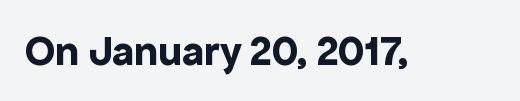
The image shows 43 px bold sans-serif type, upright; set normal letter spacing, not underlined; a medium x-height.
